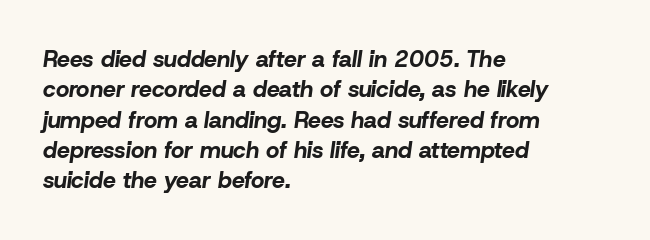
The letters are bold, with thick, heavy strokes. There's an unmistakable incline to the writing here. The paragraph has a hard left edge and a soft right edge. How would I describe the line gaps? Plain and ordinary. Quick note: underline off.
